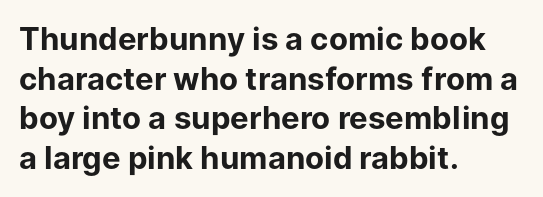
Q: Is the text bold? A: Yes.
Q: Is the text italic (slanted)? A: No, it is upright.
Q: Is the typeface a serif or a sans-serif typeface? A: Sans-serif.
Q: Is the text underlined? A: No.
Q: How is the paragraph aligned? A: Left-aligned.
Q: Is the spacing between letters normal or unusually wide? A: Normal.
Q: Is the spacing between lines tight, normal or loose? A: Normal.
Q: Width (condensed, normal, or wide)? A: Normal.
Q: Stroke contrast? A: Low.
Q: x-height? A: Medium.
Q: Monospaced? A: No.
